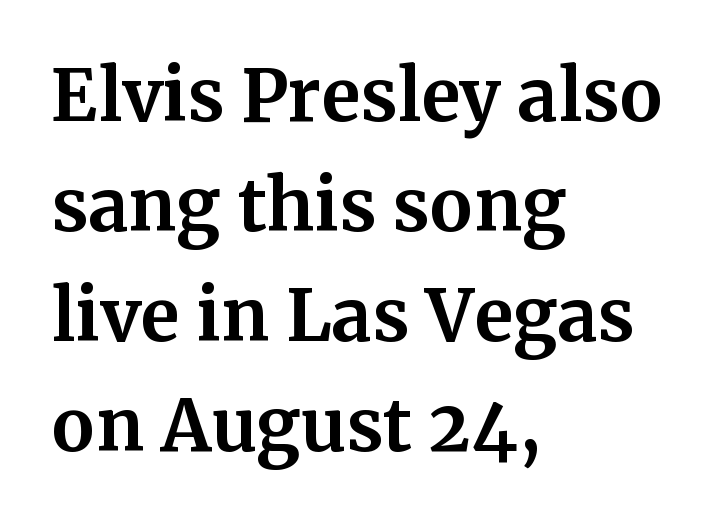
{"serif": "yes", "italic": "no", "bold": "yes", "weight": "bold", "width": "normal", "stroke_contrast": "medium", "x_height": "medium", "monospaced": "no", "underline": "no", "align": "left", "line_spacing": "normal", "line_spacing_ratio": 1.55, "letter_spacing": "normal", "letter_spacing_em": 0.0, "glyph_px": 71}
